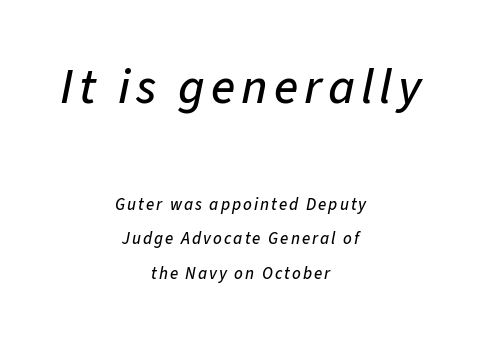
The vertical gap from one line to the next is large. Does the copy run flush right? No — it is centered line by line. The composition opens big and finishes small. Here the designer chose a conventional face with non-uniform glyph widths. Bare-footed words on every line. Notice how the stems are inclined rather than vertical — that's the hallmark of italics.
